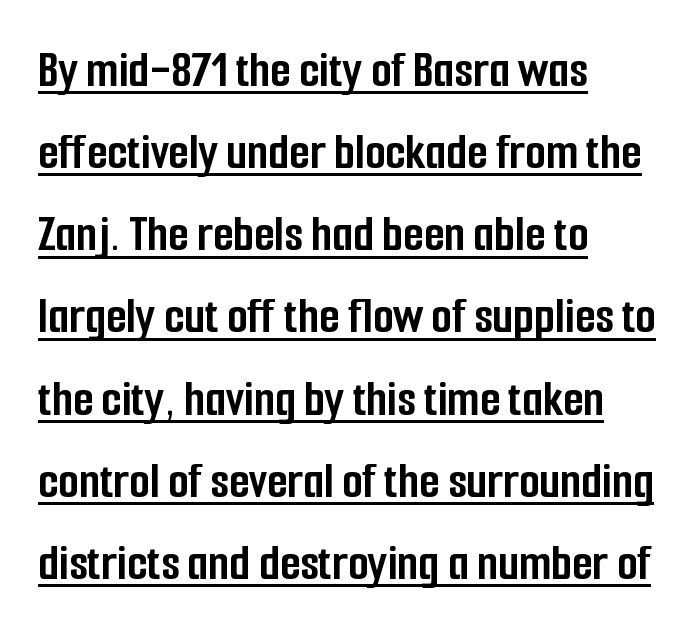
The image shows 53 px semibold, condensed sans-serif type, upright; set left-aligned, normal line spacing (1.55x), normal letter spacing, underlined; low stroke contrast and a medium x-height.
